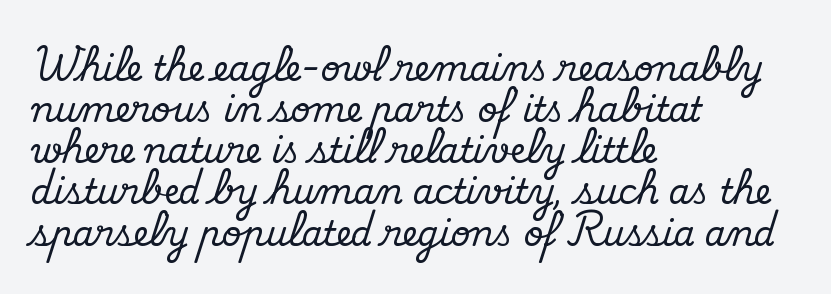
The image shows 34 px serif type; set left-aligned, line spacing 1.21x, normal letter spacing, not underlined; medium stroke contrast and a small x-height.
